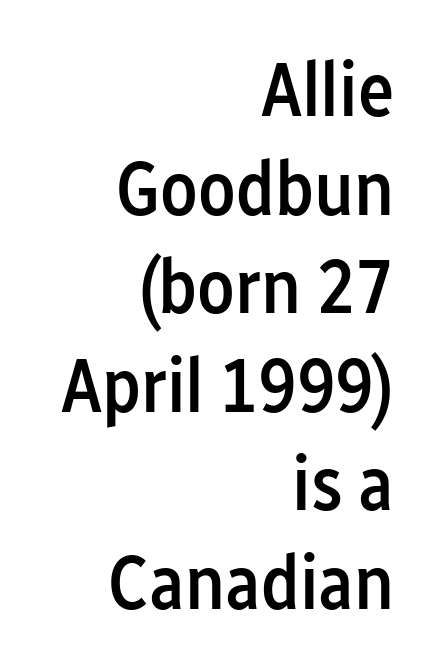
The image shows 77 px semibold, condensed sans-serif type, upright; set right-aligned, normal line spacing (1.28x), normal letter spacing, not underlined; low stroke contrast and a medium x-height.
